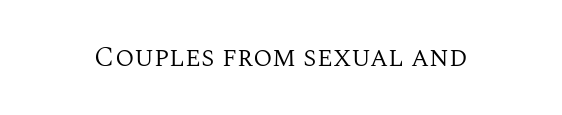
The foot of each line stays bare and open. These lines were composed using upright roman letters. Weight: in the light-to-regular range. A typesetter would call this proportional, since set widths differ per character.
